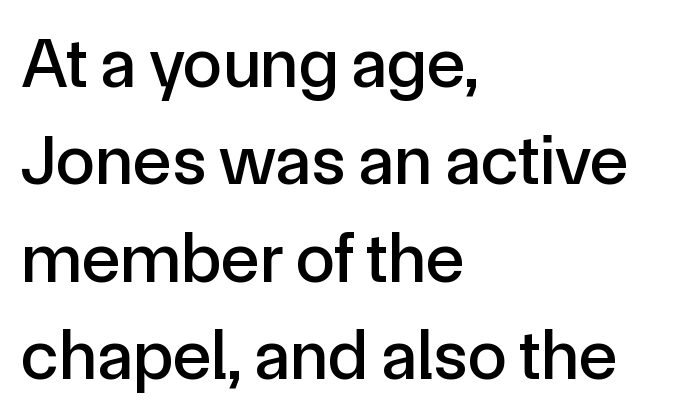
You can tell from the bare stems that sans-serif type was used. Clear beneath every line of the passage. Left-aligned paragraph, ragged on the right. Is the letter spacing exaggerated? No — it looks like the ordinary default. The letters advance in unequal steps, a hallmark of proportional type.
